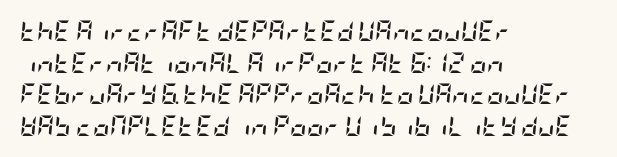
The letters are slanted; this is an italic face. Students, observe: this is what conventionally led text looks like. Check the space under the baseline: it is left empty. All the whitespace from short lines collects on the right. The tracking reads as untouched default to a designer's eye.
